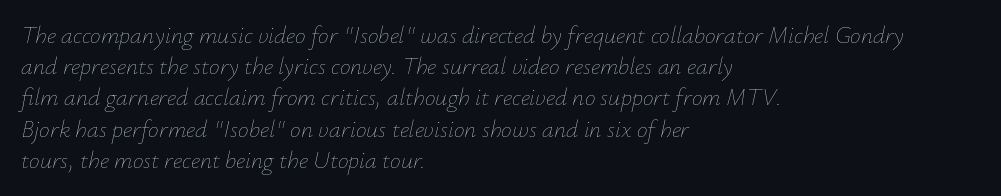
Q: Is the text bold? A: No.
Q: Is the text italic (slanted)? A: Yes, it leans right by about 12 degrees.
Q: Is the text underlined? A: No.
Q: How is the paragraph aligned? A: Left-aligned.
Q: Is the spacing between letters normal or unusually wide? A: Normal.
Q: Is the spacing between lines tight, normal or loose? A: Normal.
